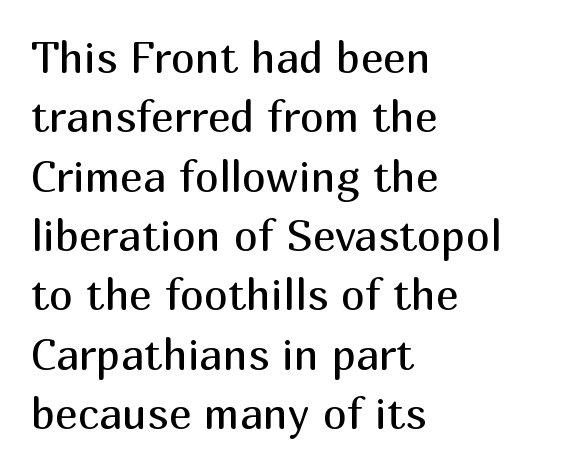
No extra tracking has been applied to these lines. Leftover space on each line is placed entirely after the last word. A typesetter would call this proportional, since set widths differ per character. Compared with typical paragraphs, the rows here are spaced about the same. Words float on clear page, feet unadorned. A typesetter would mark this as roman, not italic.
